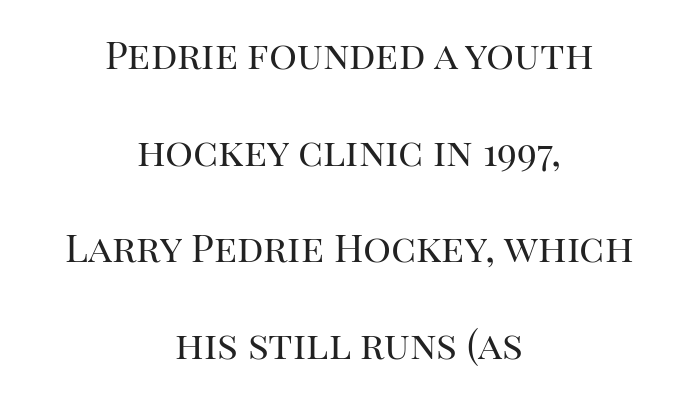
Q: Is the text bold? A: No.
Q: Is the text italic (slanted)? A: No, it is upright.
Q: Is the typeface a serif or a sans-serif typeface? A: Serif.
Q: Is the text underlined? A: No.
Q: How is the paragraph aligned? A: Centered.
Q: Is the spacing between letters normal or unusually wide? A: Normal.
Q: Is the spacing between lines tight, normal or loose? A: Loose.
Q: Width (condensed, normal, or wide)? A: Normal.
Q: Stroke contrast? A: High.
Q: x-height? A: Large.
Q: Monospaced? A: No.
